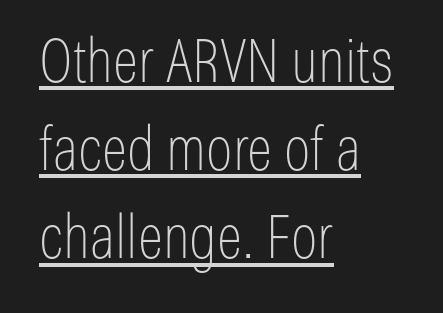
Check where the strokes stop: nothing finishes them off — pure sans. Tracking value appears to be zero — textbook default spacing. Nope, not italic — everything's standing straight. Think of a printed novel: that variable character pitch is what you see here.
